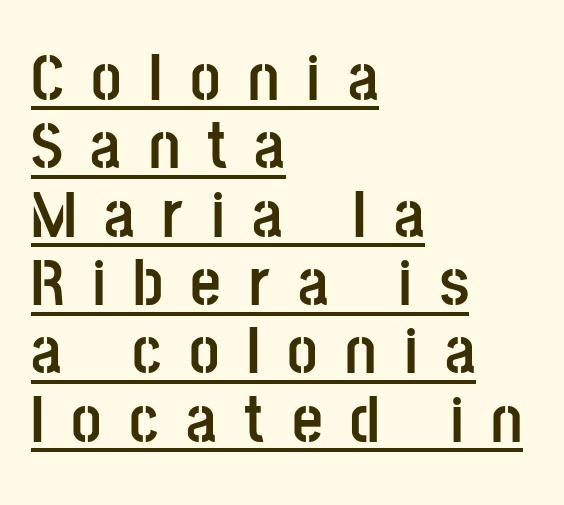
The lines are quadded left. Plenty of ink on the page — the face is bold. Observe the wide spacing: letters keep a clear distance from each other. Think of a printed novel: that variable character pitch is what you see here. If you drew a line through each stem, it would be perfectly vertical.
